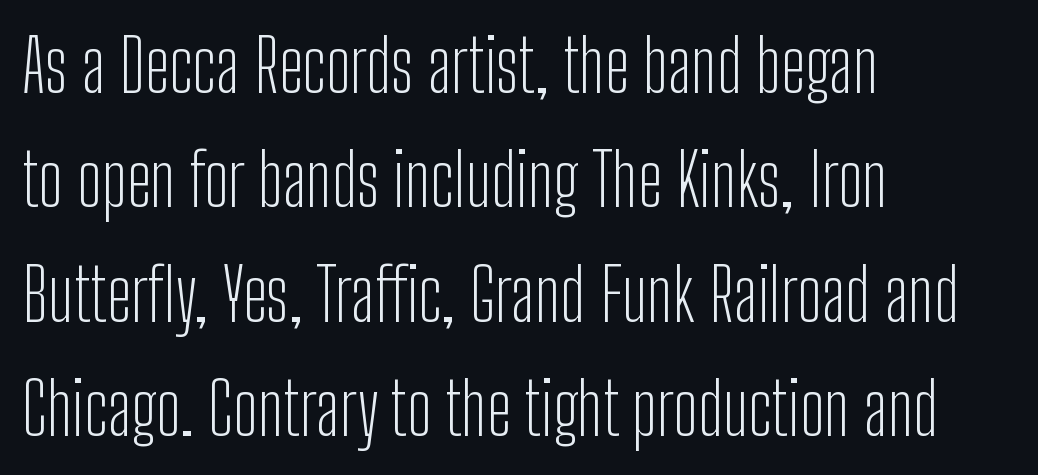
Q: Is the text bold? A: No.
Q: Is the text italic (slanted)? A: No, it is upright.
Q: Is the typeface a serif or a sans-serif typeface? A: Sans-serif.
Q: Is the text underlined? A: No.
Q: How is the paragraph aligned? A: Left-aligned.
Q: Is the spacing between letters normal or unusually wide? A: Normal.
Q: Is the spacing between lines tight, normal or loose? A: Normal.
Q: Width (condensed, normal, or wide)? A: Condensed.
Q: Stroke contrast? A: Low.
Q: x-height? A: Medium.
Q: Monospaced? A: No.
